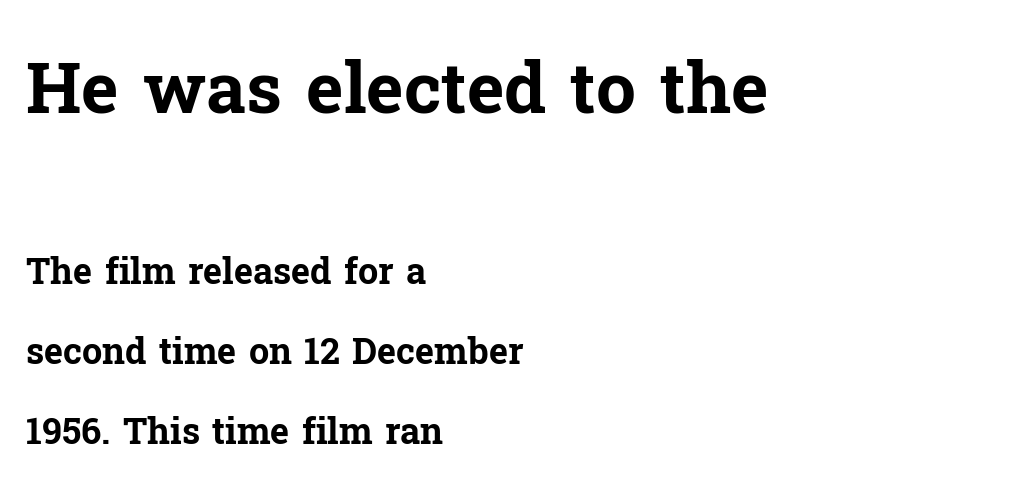
{"serif": "yes", "italic": "no", "bold": "yes", "weight": "bold", "width": "normal", "stroke_contrast": "low", "x_height": "medium", "monospaced": "no", "underline": "no", "align": "left", "line_spacing": "loose", "line_spacing_ratio": 2.22, "letter_spacing": "normal", "letter_spacing_em": 0.0, "larger_block": "first", "size_ratio": 1.97, "glyph_px": 71}
